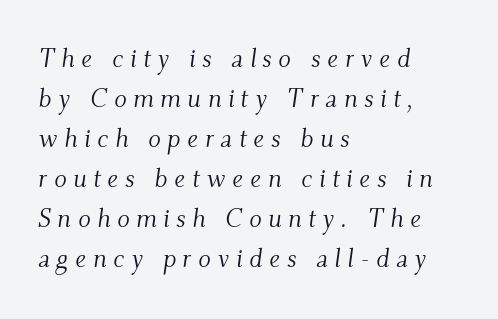
The image shows 26 px text type, italic (leaning right); set left-aligned, normal line spacing (1.54x), unusually wide letter spacing (+0.25 em), not underlined.
